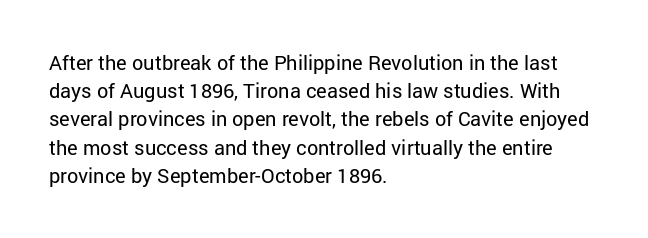
{"italic": "no", "bold": "no", "underline": "no", "align": "left", "line_spacing": "normal", "line_spacing_ratio": 1.41, "letter_spacing": "normal", "letter_spacing_em": 0.0, "glyph_px": 20}
